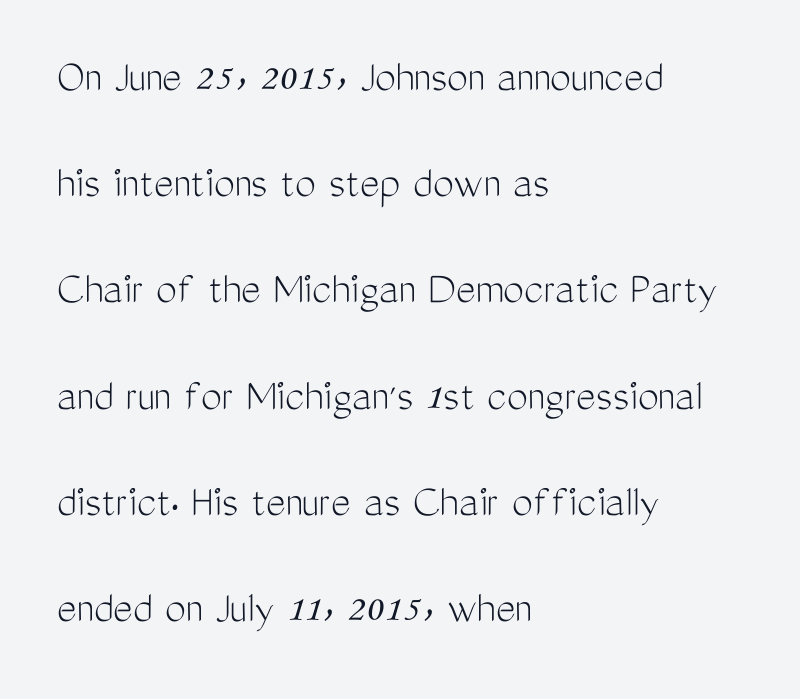
The image shows 47 px light, condensed sans-serif type, upright; set left-aligned, loose line spacing (2.26x), normal letter spacing, not underlined; medium stroke contrast and a medium x-height.
